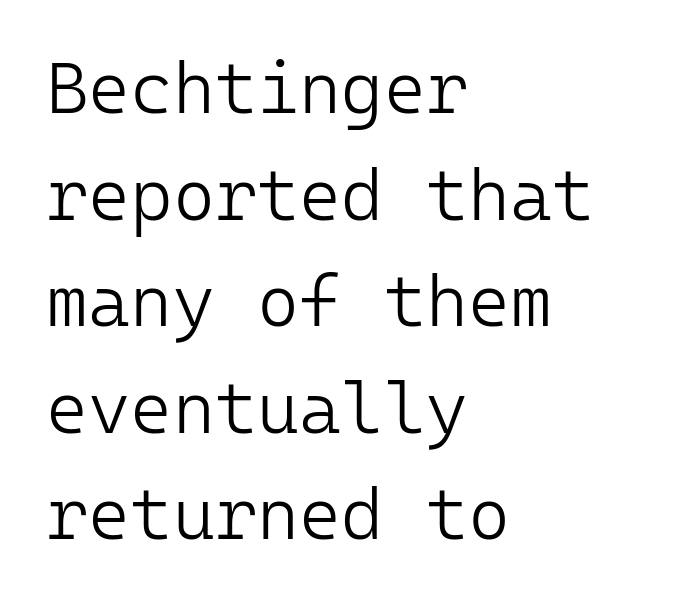
{"serif": "no", "italic": "no", "bold": "no", "weight": "light", "width": "normal", "stroke_contrast": "low", "x_height": "medium", "monospaced": "yes", "underline": "no", "align": "left", "line_spacing": "normal", "line_spacing_ratio": 1.48, "letter_spacing": "normal", "letter_spacing_em": 0.0, "glyph_px": 72}
